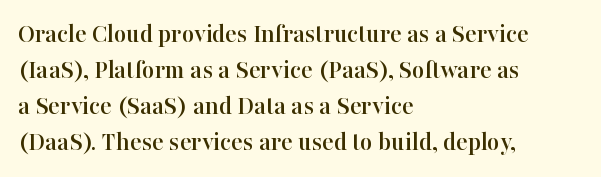
The image shows 27 px text type, upright; set left-aligned, normal line spacing (1.33x), normal letter spacing, not underlined.
